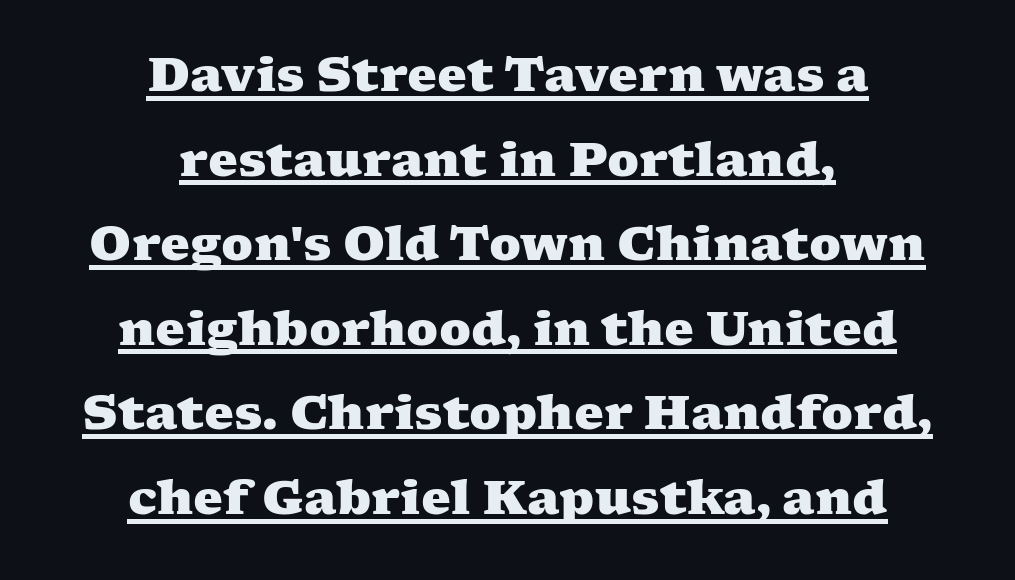
The image shows 47 px heavy, wide serif type; set centered, line spacing 1.8x, normal letter spacing, underlined; medium stroke contrast and a medium x-height.
